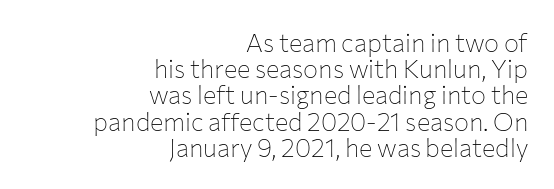
This rendering uses right alignment, leaving the left contour irregular. Italic? Not at all — the glyphs are vertical. Reading down the column, the eye jumps only a short way to each next line. The space beneath each line is pristine and unruled.
